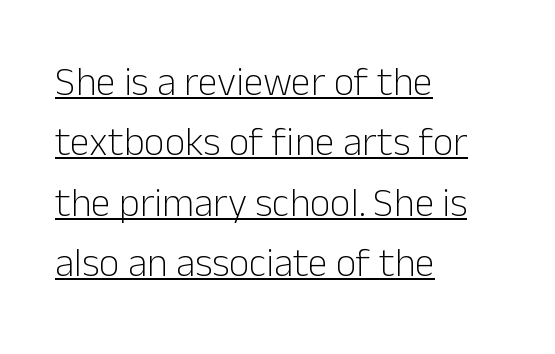
{"serif": "no", "italic": "no", "bold": "no", "weight": "light", "width": "normal", "stroke_contrast": "low", "x_height": "medium", "monospaced": "no", "underline": "yes", "align": "left", "line_spacing": "normal", "line_spacing_ratio": 1.51, "letter_spacing": "normal", "letter_spacing_em": 0.0, "glyph_px": 40}
